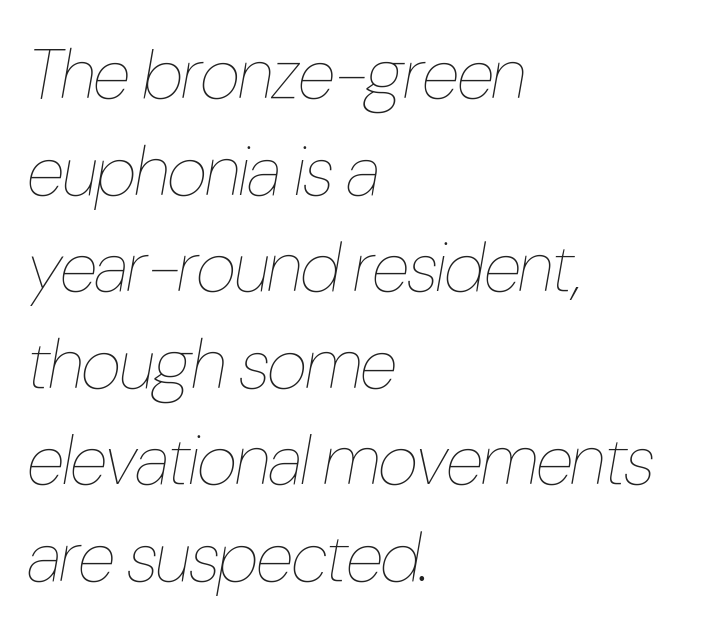
{"italic": "yes", "lean": "right", "slant_degrees": 10, "bold": "no", "weight": "thin", "width": "condensed", "stroke_contrast": "low", "x_height": "medium", "monospaced": "no", "underline": "no", "align": "left", "line_spacing": "normal", "line_spacing_ratio": 1.38, "letter_spacing": "normal", "letter_spacing_em": 0.0, "glyph_px": 70}
